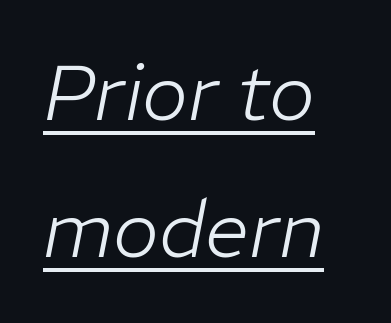
These glyphs show unthickened strokes, regular width or finer. The line texture is even and compact thanks to regular tracking. Observe the lean: these are italic letterforms. The face used here is proportionally spaced, like ordinary book or web type.
